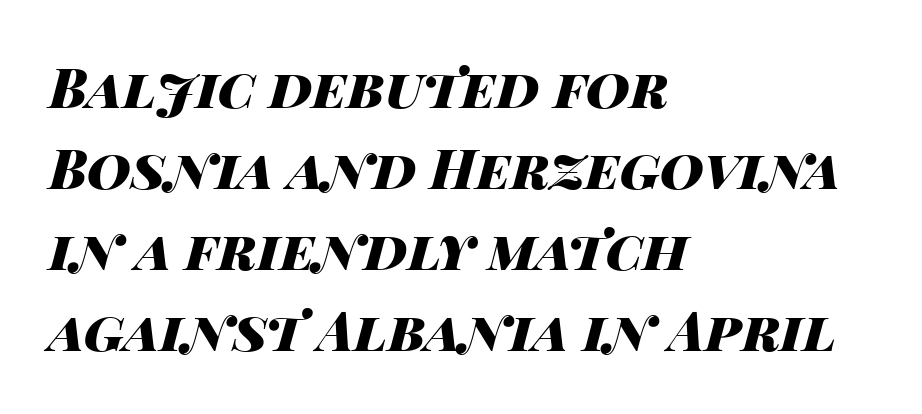
Does the lettering tilt? It does — this is italic. On the weight axis this lands at bold, roughly 700. There is no visible air inserted between adjacent glyphs. The space beneath each line is pristine and unruled. This rendering uses left alignment, leaving the right contour irregular. Baseline-to-baseline distance is the conventional proportion of letter height.
